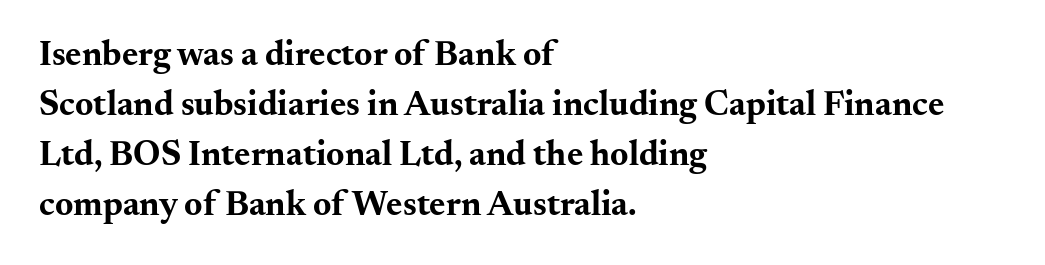
The image shows 35 px bold, wide serif type, upright; set left-aligned, normal line spacing (1.43x), normal letter spacing, not underlined; medium stroke contrast and a small x-height.
